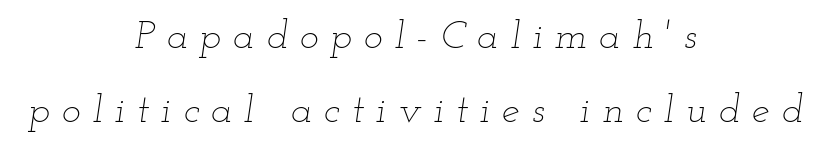
The image shows 40 px thin, wide type, italic (leaning right); set centered, line spacing 1.85x, unusually wide letter spacing (+0.3 em), not underlined; low stroke contrast and a small x-height.
